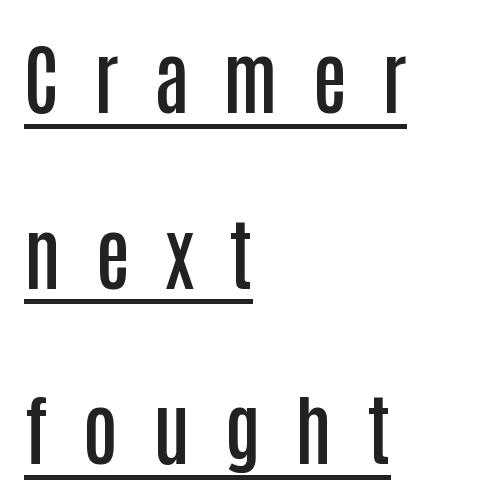
Beneath each row of characters lies a ruled line. These lines stand farther apart than default settings would place them. The rendering inserts visible extra space after every character. I'd describe the lettering as semibold — firm but not a full bold. If you drew a ruler down the left edge, every line would touch it.
